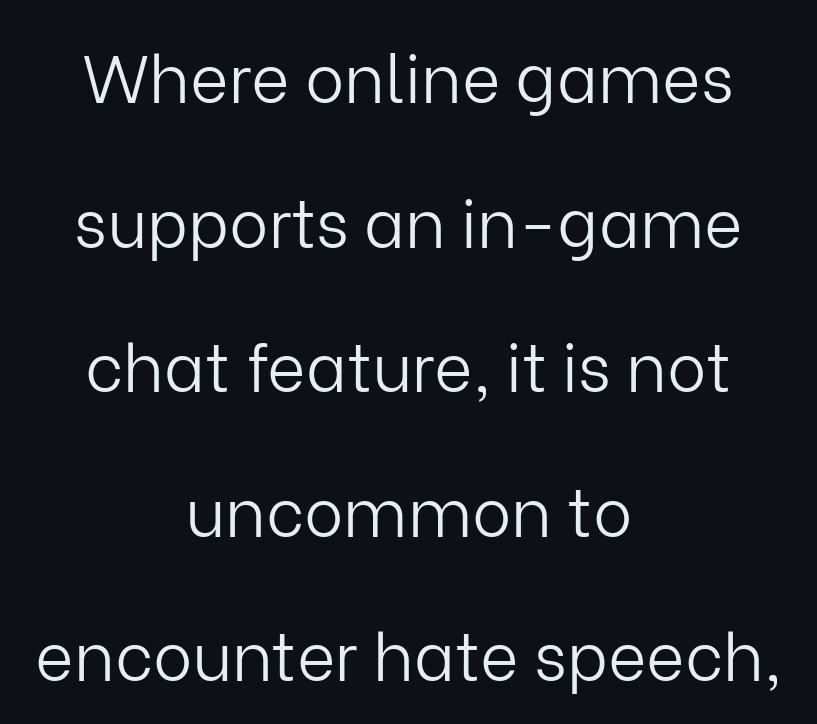
The text was rendered using a sans face with plain stroke endings. The typesetting does not lean heavy: it is not bold. The lettering holds an erect, upright posture throughout. These lines are rendered in a variable-pitch font. Bare-footed words on every line. Students, note that the glyphs here touch the page at normal intervals.
